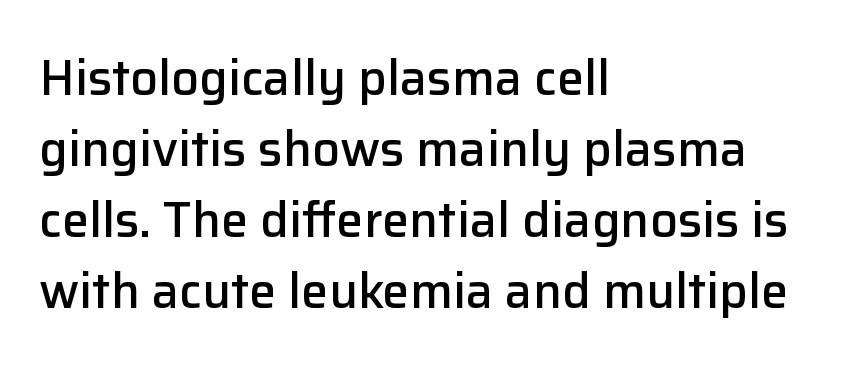
{"serif": "no", "italic": "no", "bold": "semi", "weight": "semibold", "width": "normal", "stroke_contrast": "low", "x_height": "medium", "monospaced": "no", "underline": "no", "align": "left", "line_spacing": "normal", "line_spacing_ratio": 1.45, "letter_spacing": "normal", "letter_spacing_em": 0.0, "glyph_px": 49}
